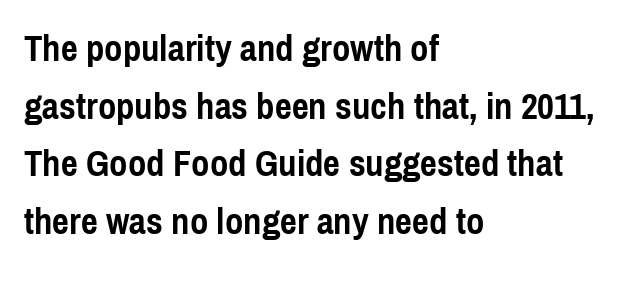
Caption: multi-line text, flush left, ragged right. A sans-serif font was chosen for this passage. Summary of vertical rhythm: regular, with standard interline spacing. Do the letters lean? They stand straight.
